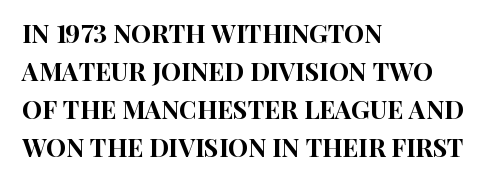
The image shows 25 px text type, upright; set left-aligned, normal line spacing (1.52x), normal letter spacing, not underlined.
